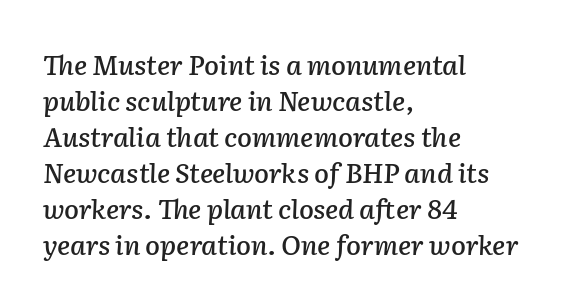
The space directly below the letters is spotless. The typesetter chose a ragged-right arrangement here. The rendering applies a slant to the glyphs. No extra tracking has been applied to these lines. Honestly, the row spacing looks completely unremarkable.
